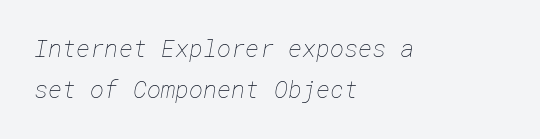
{"bold": "no", "underline": "no", "align": "left", "line_spacing_ratio": 1.71, "letter_spacing": "normal", "letter_spacing_em": 0.0, "glyph_px": 24}
